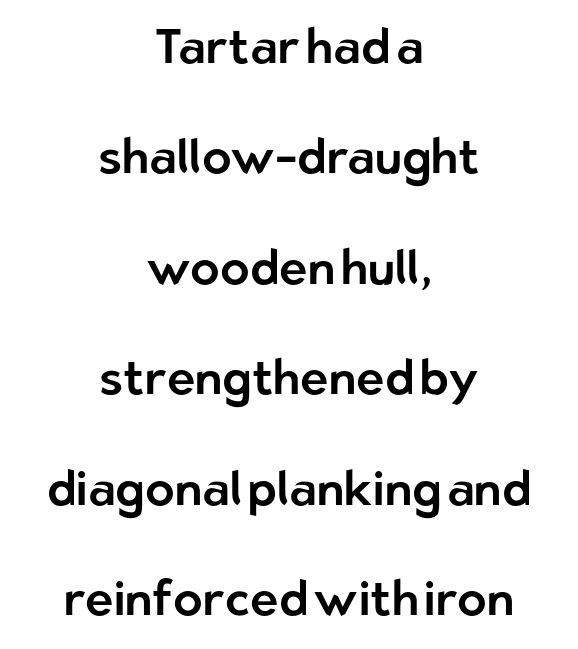
{"serif": "no", "italic": "no", "width": "normal", "stroke_contrast": "low", "x_height": "medium", "monospaced": "no", "underline": "no", "align": "center", "line_spacing": "loose", "line_spacing_ratio": 2.3, "letter_spacing": "normal", "letter_spacing_em": 0.0, "glyph_px": 48}
